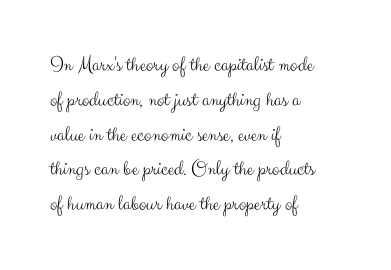
Q: Is the text bold? A: No.
Q: Is the text italic (slanted)? A: Yes.
Q: Is the text underlined? A: No.
Q: How is the paragraph aligned? A: Left-aligned.
Q: Is the spacing between letters normal or unusually wide? A: Normal.
Q: Is the spacing between lines tight, normal or loose? A: Normal.
